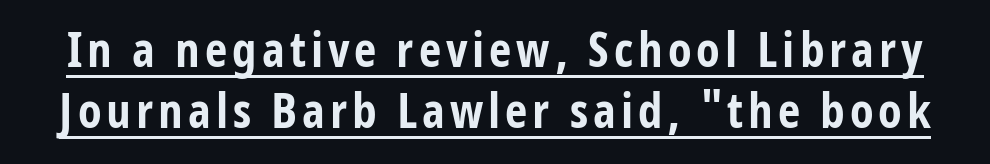
Q: Is the text bold? A: Yes.
Q: Is the text italic (slanted)? A: No, it is upright.
Q: Is the typeface a serif or a sans-serif typeface? A: Sans-serif.
Q: Is the text underlined? A: Yes.
Q: Is the spacing between lines tight, normal or loose? A: Normal.
Q: Width (condensed, normal, or wide)? A: Condensed.
Q: Stroke contrast? A: Low.
Q: x-height? A: Medium.
Q: Monospaced? A: No.
